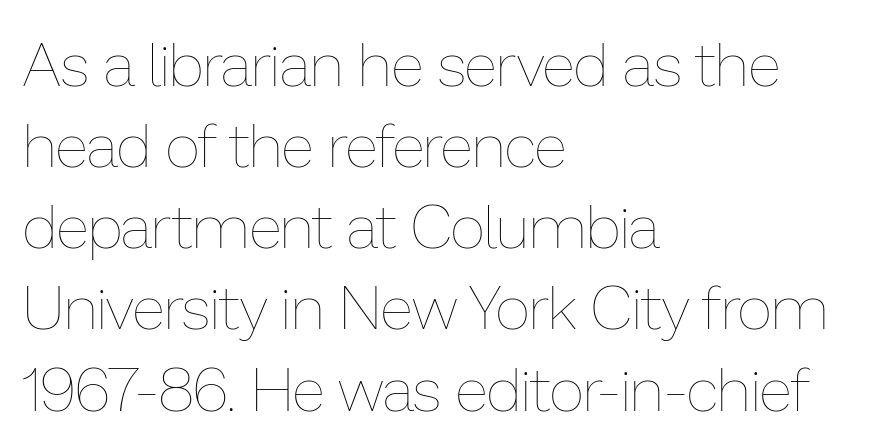
Q: Is the text bold? A: No.
Q: Is the text italic (slanted)? A: No, it is upright.
Q: Is the text underlined? A: No.
Q: How is the paragraph aligned? A: Left-aligned.
Q: Is the spacing between letters normal or unusually wide? A: Normal.
Q: Is the spacing between lines tight, normal or loose? A: Normal.
Q: Width (condensed, normal, or wide)? A: Normal.
Q: Stroke contrast? A: Low.
Q: x-height? A: Medium.
Q: Monospaced? A: No.
